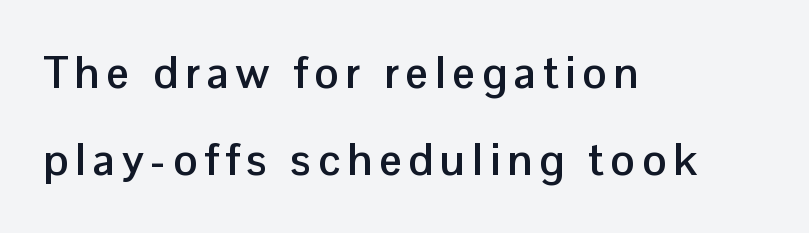
{"serif": "no", "italic": "no", "bold": "yes", "weight": "semibold", "width": "normal", "stroke_contrast": "low", "x_height": "medium", "monospaced": "no", "underline": "no", "align": "left", "line_spacing": "loose", "line_spacing_ratio": 1.94, "glyph_px": 45}
